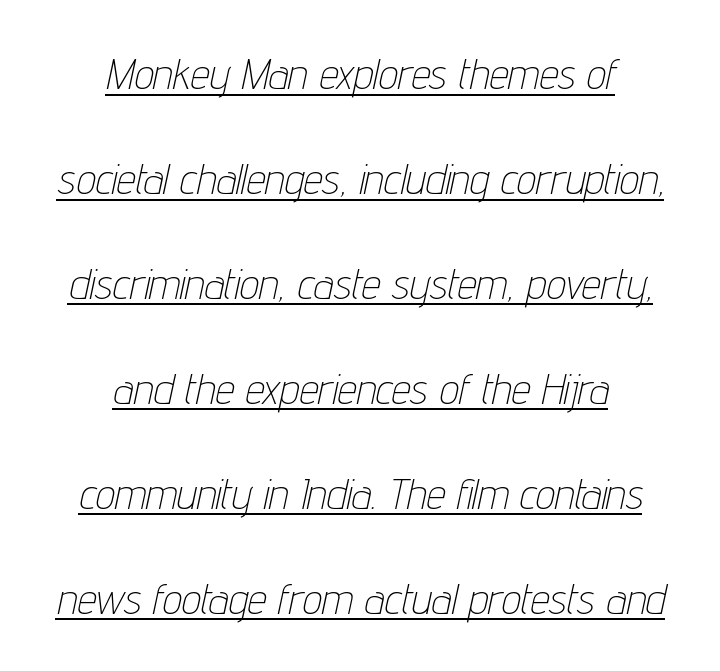
Q: Is the text bold? A: No.
Q: Is the text italic (slanted)? A: Yes, it leans right by about 12 degrees.
Q: Is the text underlined? A: Yes.
Q: How is the paragraph aligned? A: Centered.
Q: Is the spacing between letters normal or unusually wide? A: Normal.
Q: Is the spacing between lines tight, normal or loose? A: Loose.
Q: Width (condensed, normal, or wide)? A: Condensed.
Q: Stroke contrast? A: Low.
Q: x-height? A: Medium.
Q: Monospaced? A: No.
